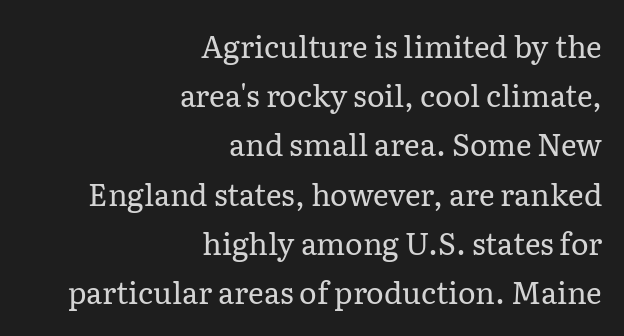
{"serif": "yes", "italic": "no", "bold": "no", "weight": "regular", "width": "normal", "stroke_contrast": "low", "x_height": "medium", "monospaced": "no", "underline": "no", "align": "right", "line_spacing": "normal", "line_spacing_ratio": 1.64, "letter_spacing": "normal", "letter_spacing_em": 0.0, "glyph_px": 30}
